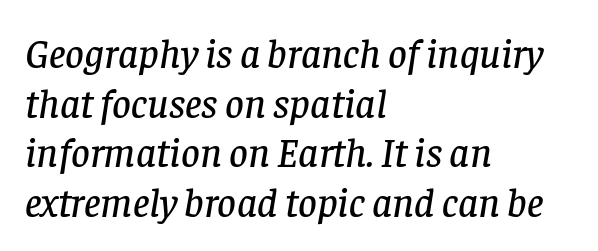
{"serif": "yes", "italic": "yes", "lean": "right", "slant_degrees": 8, "width": "normal", "stroke_contrast": "low", "x_height": "large", "monospaced": "no", "underline": "no", "align": "left", "line_spacing_ratio": 1.21, "letter_spacing": "normal", "letter_spacing_em": 0.0, "glyph_px": 41}
